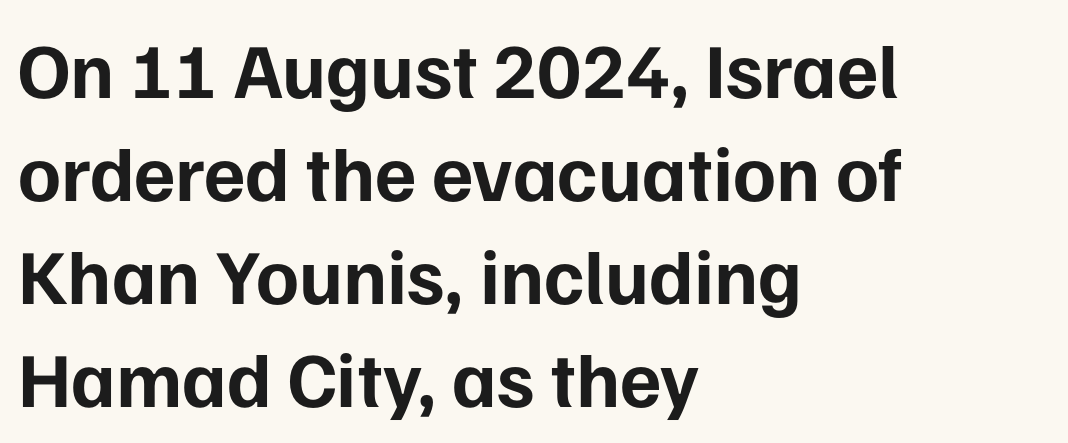
{"serif": "no", "italic": "no", "bold": "yes", "weight": "bold", "width": "normal", "stroke_contrast": "low", "x_height": "medium", "monospaced": "no", "underline": "no", "align": "left", "line_spacing": "normal", "line_spacing_ratio": 1.32, "letter_spacing": "normal", "letter_spacing_em": 0.0, "glyph_px": 78}
